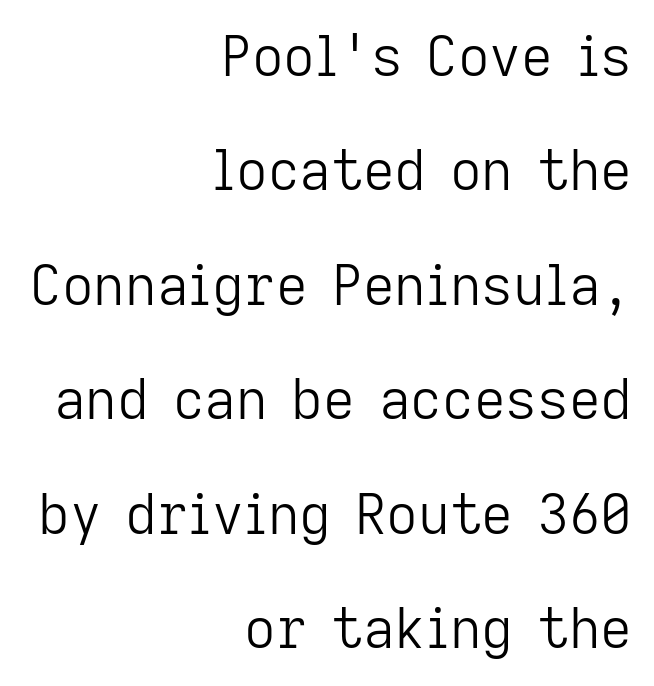
{"serif": "no", "italic": "no", "bold": "no", "weight": "light", "width": "normal", "stroke_contrast": "low", "x_height": "medium", "monospaced": "no", "underline": "no", "align": "right", "line_spacing": "loose", "line_spacing_ratio": 2.08, "letter_spacing": "normal", "letter_spacing_em": 0.0, "glyph_px": 55}
